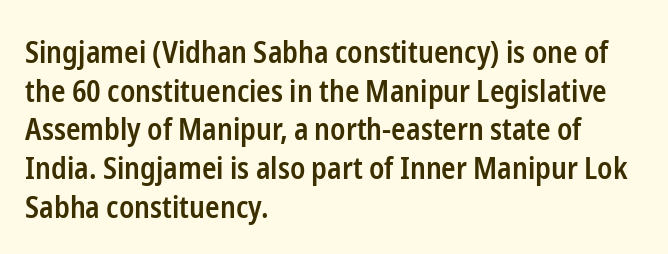
The image shows 30 px semibold, condensed sans-serif type, upright; set left-aligned, normal line spacing (1.29x), normal letter spacing, not underlined; low stroke contrast and a medium x-height.
